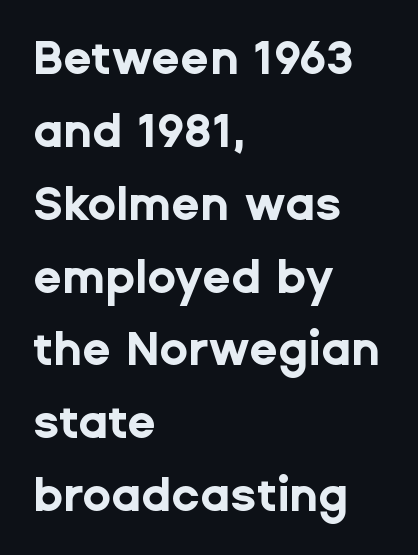
The image shows 47 px bold sans-serif type, upright; set left-aligned, normal line spacing (1.55x), normal letter spacing, not underlined; low stroke contrast and a medium x-height.
